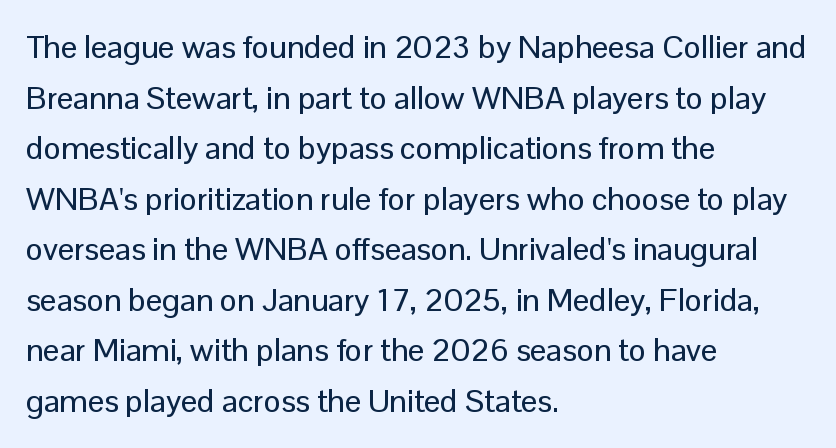
It's the straight-up-and-down kind of type. This sample uses a sans-serif face. Each letter keeps its own natural width here, so spacing adapts to shape. Layout note: lines flush left. The tracking reads as untouched default to a designer's eye. Is there much room between lines? A standard amount, neither cramped nor airy.
